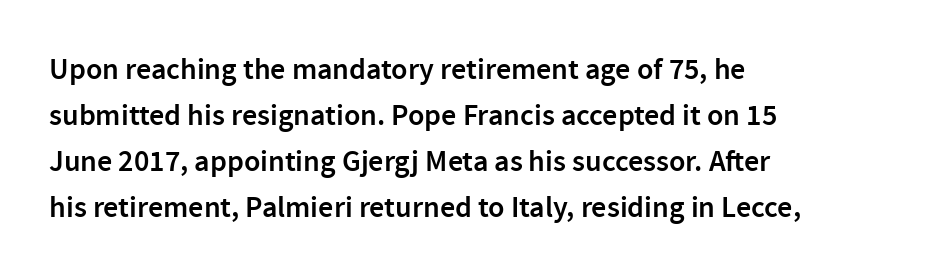
Q: Is the text bold? A: Semi-bold.
Q: Is the text italic (slanted)? A: No, it is upright.
Q: Is the typeface a serif or a sans-serif typeface? A: Sans-serif.
Q: Is the text underlined? A: No.
Q: How is the paragraph aligned? A: Left-aligned.
Q: Is the spacing between letters normal or unusually wide? A: Normal.
Q: Is the spacing between lines tight, normal or loose? A: Normal.
Q: Width (condensed, normal, or wide)? A: Normal.
Q: x-height? A: Medium.
Q: Monospaced? A: No.
